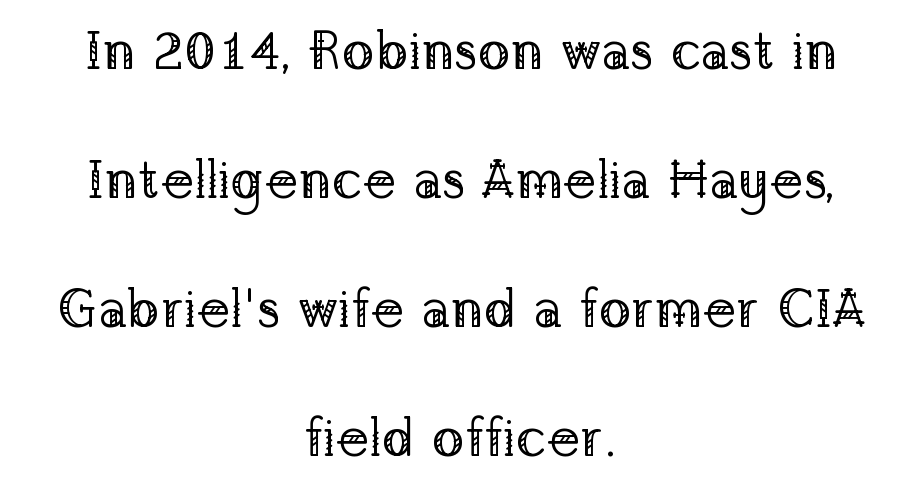
Q: Is the text bold? A: No.
Q: Is the text italic (slanted)? A: No, it is upright.
Q: Is the typeface a serif or a sans-serif typeface? A: Serif.
Q: Is the text underlined? A: No.
Q: How is the paragraph aligned? A: Centered.
Q: Is the spacing between letters normal or unusually wide? A: Normal.
Q: Is the spacing between lines tight, normal or loose? A: Loose.
Q: Width (condensed, normal, or wide)? A: Normal.
Q: Stroke contrast? A: Low.
Q: x-height? A: Medium.
Q: Monospaced? A: No.
